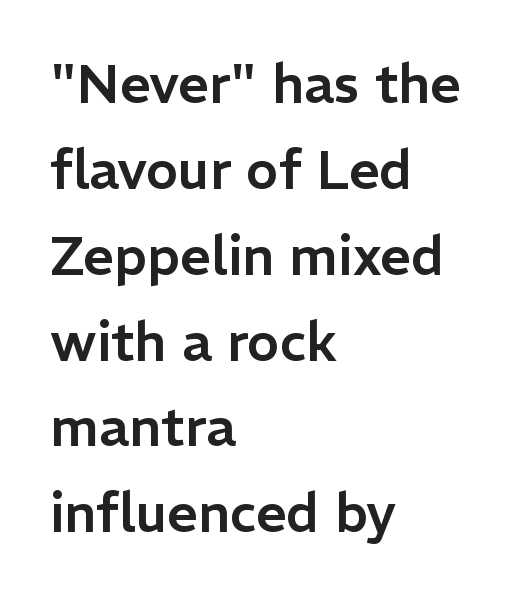
The image shows 54 px sans-serif type, upright; set left-aligned, normal line spacing (1.59x), normal letter spacing, not underlined; low stroke contrast and a medium x-height.
